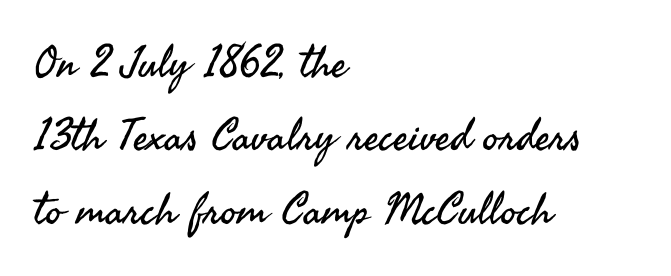
The image shows 44 px regular-weight sans-serif type; set left-aligned, normal line spacing (1.67x), normal letter spacing, not underlined; medium stroke contrast and a small x-height.
